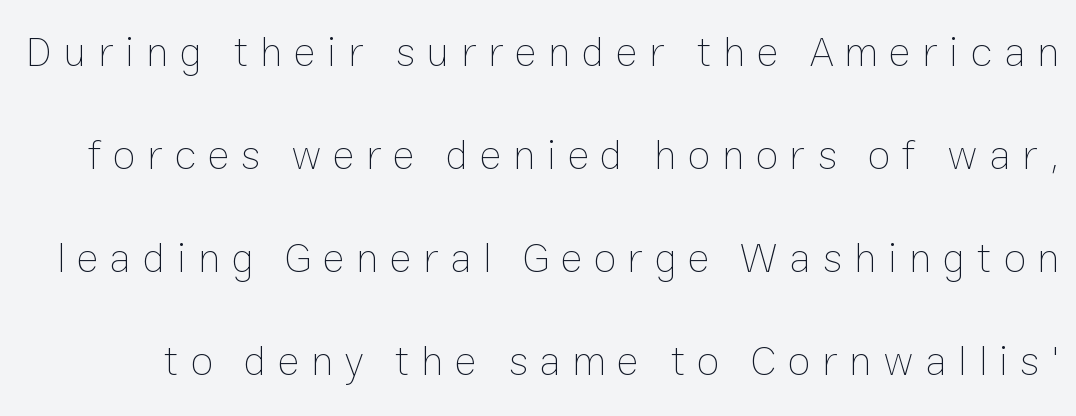
Q: Is the text bold? A: No.
Q: Is the text italic (slanted)? A: No, it is upright.
Q: Is the text underlined? A: No.
Q: Is the spacing between letters normal or unusually wide? A: Unusually wide.
Q: Is the spacing between lines tight, normal or loose? A: Loose.
Q: Width (condensed, normal, or wide)? A: Normal.
Q: Stroke contrast? A: Low.
Q: x-height? A: Medium.
Q: Monospaced? A: No.
